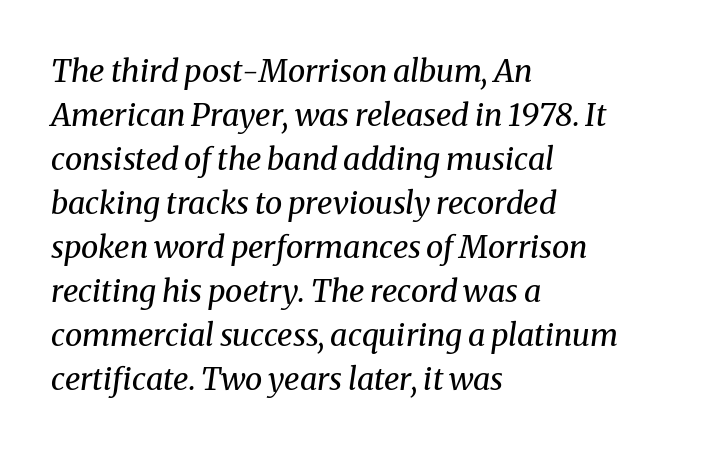
Q: Is the text bold? A: No.
Q: Is the text italic (slanted)? A: Yes, it leans right by about 8 degrees.
Q: Is the typeface a serif or a sans-serif typeface? A: Serif.
Q: Is the text underlined? A: No.
Q: How is the paragraph aligned? A: Left-aligned.
Q: Is the spacing between letters normal or unusually wide? A: Normal.
Q: Is the spacing between lines tight, normal or loose? A: Normal.
Q: Width (condensed, normal, or wide)? A: Normal.
Q: Stroke contrast? A: Medium.
Q: x-height? A: Medium.
Q: Monospaced? A: No.
